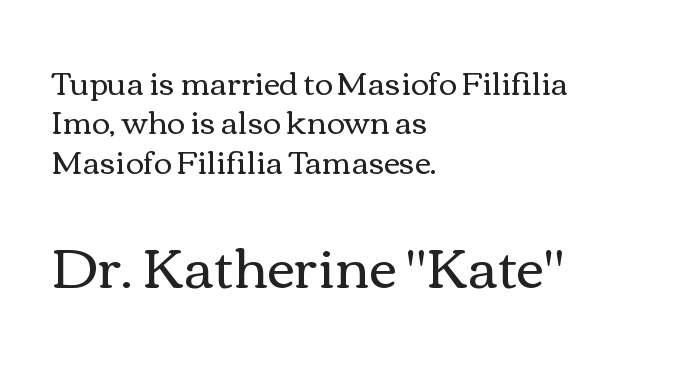
Q: Is the text bold? A: No.
Q: Is the text italic (slanted)? A: No, it is upright.
Q: Is the text underlined? A: No.
Q: How is the paragraph aligned? A: Left-aligned.
Q: Is the spacing between letters normal or unusually wide? A: Normal.
Q: Is the spacing between lines tight, normal or loose? A: Normal.
Q: Which block of text is set in a larger size, the first (top) or the second (bottom)? A: The second (bottom) one.
Q: Width (condensed, normal, or wide)? A: Wide.
Q: x-height? A: Medium.
Q: Monospaced? A: No.
